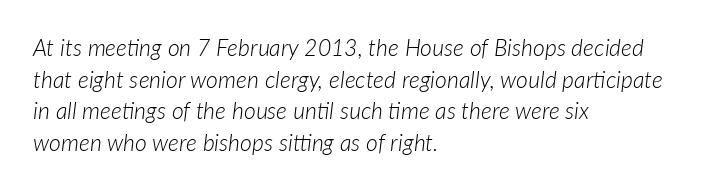
{"italic": "yes", "lean": "right", "slant_degrees": 7, "bold": "no", "underline": "no", "align": "left", "line_spacing": "normal", "line_spacing_ratio": 1.37, "letter_spacing": "normal", "letter_spacing_em": 0.0, "glyph_px": 23}
